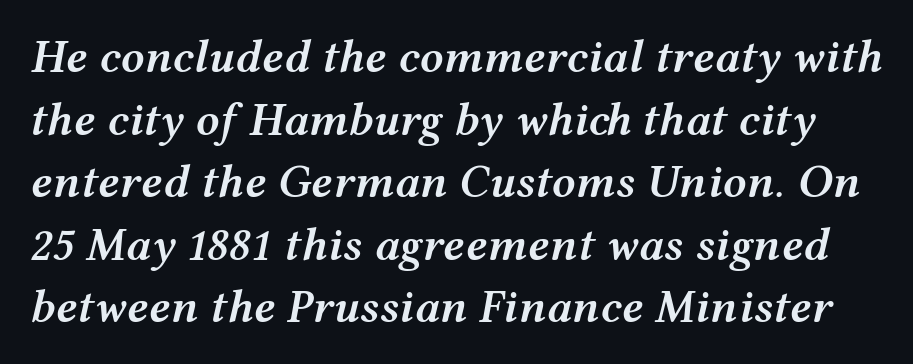
{"italic": "yes", "lean": "right", "slant_degrees": 12, "bold": "semi", "weight": "semibold", "width": "wide", "stroke_contrast": "medium", "x_height": "medium", "monospaced": "no", "underline": "no", "line_spacing": "normal", "line_spacing_ratio": 1.33, "letter_spacing": "normal", "letter_spacing_em": 0.0, "glyph_px": 47}
